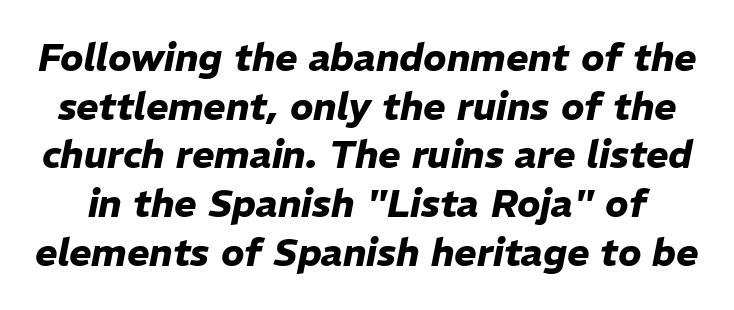
Q: Is the text bold? A: Yes.
Q: Is the text italic (slanted)? A: Yes, it leans right by about 11 degrees.
Q: Is the text underlined? A: No.
Q: Is the spacing between letters normal or unusually wide? A: Normal.
Q: Is the spacing between lines tight, normal or loose? A: Normal.
Q: Width (condensed, normal, or wide)? A: Normal.
Q: Stroke contrast? A: Low.
Q: x-height? A: Medium.
Q: Monospaced? A: No.
